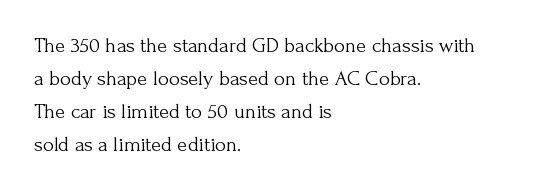
{"italic": "no", "bold": "no", "underline": "no", "align": "left", "line_spacing": "normal", "line_spacing_ratio": 1.57, "letter_spacing": "normal", "letter_spacing_em": 0.0, "glyph_px": 21}
